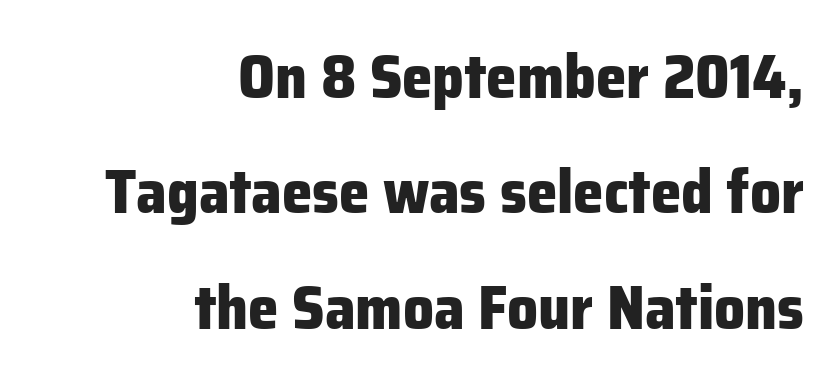
The image shows 61 px heavy sans-serif type, upright; set right-aligned, line spacing 1.89x, normal letter spacing, not underlined; low stroke contrast and a medium x-height.
